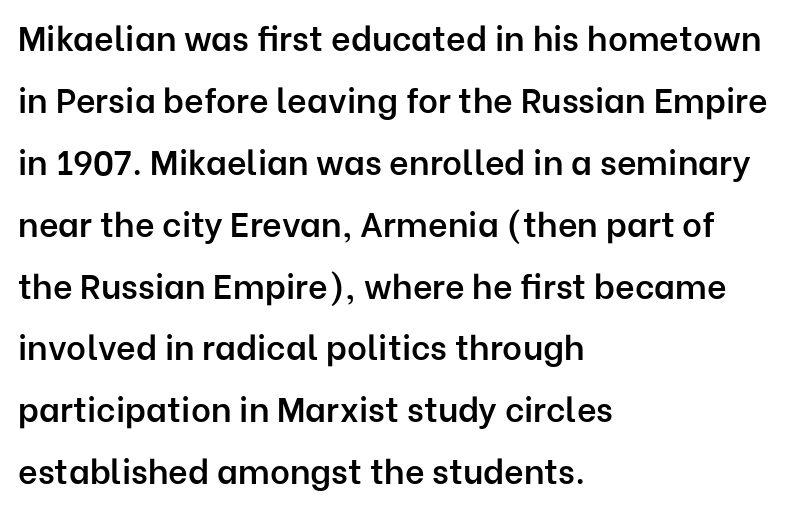
Q: Is the text bold? A: Semi-bold.
Q: Is the text italic (slanted)? A: No, it is upright.
Q: Is the typeface a serif or a sans-serif typeface? A: Sans-serif.
Q: Is the text underlined? A: No.
Q: How is the paragraph aligned? A: Left-aligned.
Q: Is the spacing between letters normal or unusually wide? A: Normal.
Q: Width (condensed, normal, or wide)? A: Normal.
Q: Stroke contrast? A: Low.
Q: x-height? A: Medium.
Q: Monospaced? A: No.
